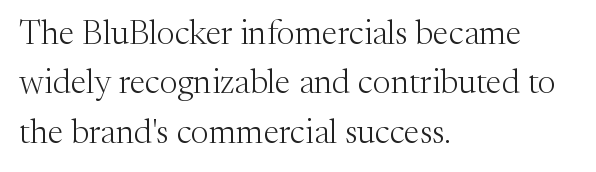
The image shows 34 px light serif type, upright; set left-aligned, normal line spacing (1.45x), normal letter spacing, not underlined; medium stroke contrast and a medium x-height.
